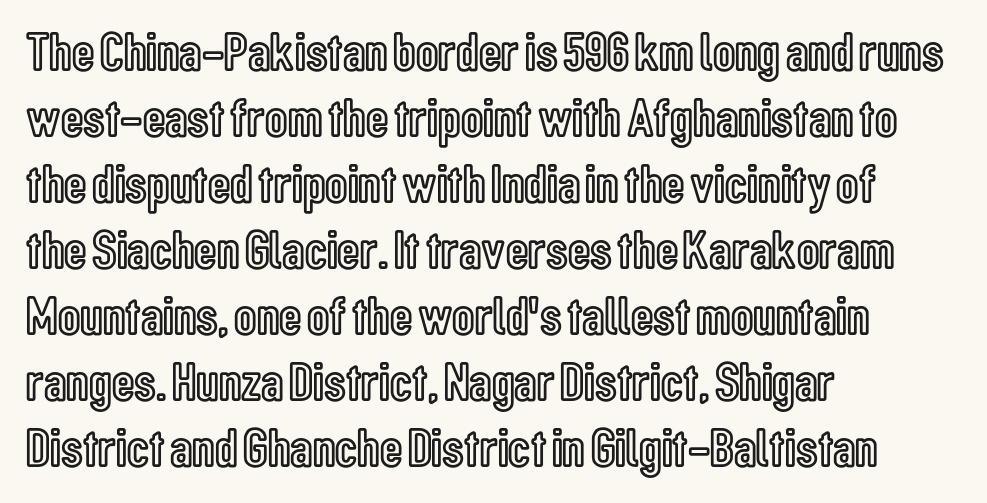
The specimen reads as upright at a glance. Look at the tracking — it's just the regular setting, nothing added. Caption: multi-line text, flush left, ragged right. The strip under each line holds only bare page. Note the varied advance widths — an 'i' is clearly narrower than an 'm'.
